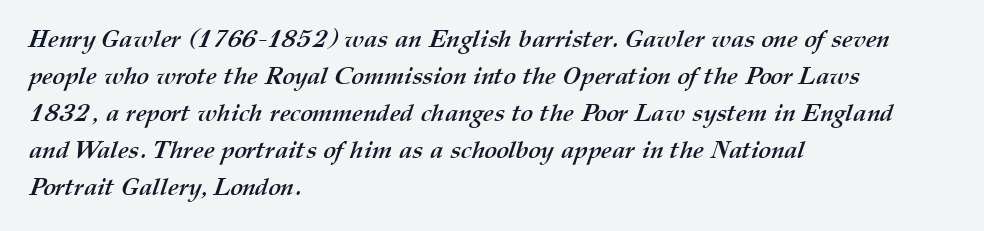
Caption: bold face, heavy strokes. The space between consecutive lines is moderate. A student would call this left alignment; a typographer would say flush left, rag right. Just letters on the line, the space beneath them empty.
